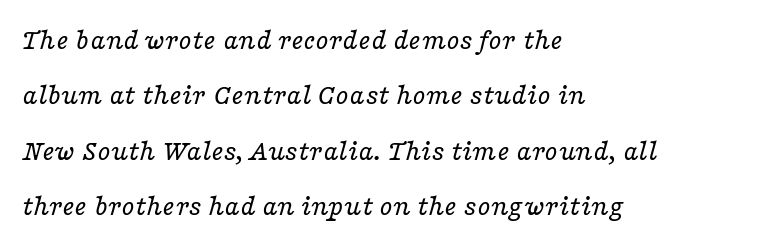
The image shows 30 px regular-weight, wide serif type, italic (leaning right); set left-aligned, line spacing 1.85x, normal letter spacing, not underlined; low stroke contrast and a medium x-height.
